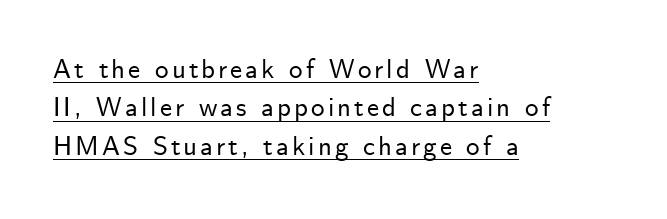
{"italic": "no", "underline": "yes", "align": "left", "line_spacing": "normal", "line_spacing_ratio": 1.42, "glyph_px": 27}
